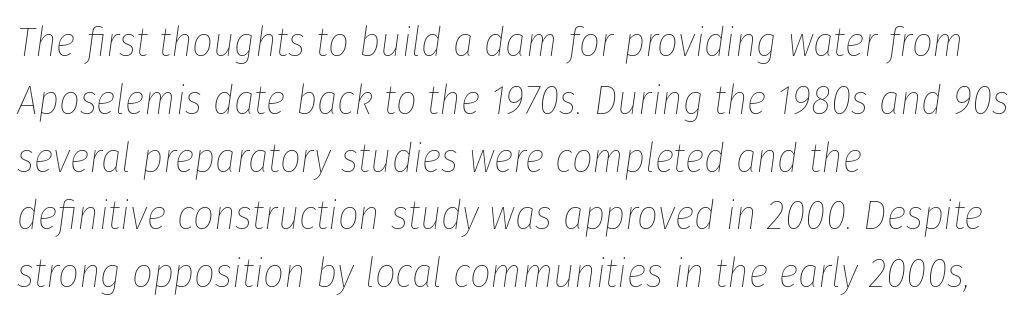
The image shows 41 px thin, condensed type, italic (leaning right); set left-aligned, normal line spacing (1.41x), normal letter spacing, not underlined; low stroke contrast and a medium x-height.
